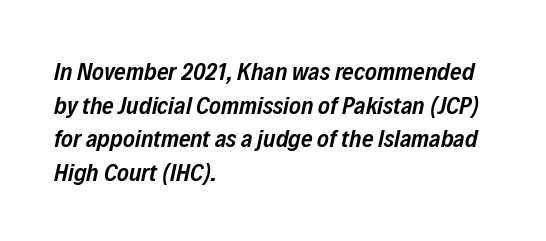
{"italic": "yes", "lean": "right", "slant_degrees": 12, "bold": "semi", "underline": "no", "align": "left", "line_spacing": "normal", "line_spacing_ratio": 1.35, "letter_spacing": "normal", "letter_spacing_em": 0.0, "glyph_px": 25}
